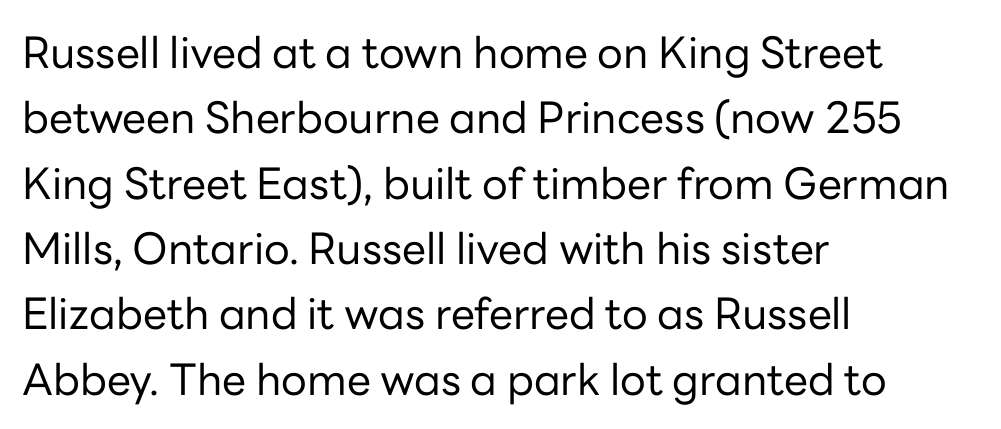
{"serif": "no", "italic": "no", "bold": "no", "weight": "regular", "width": "normal", "stroke_contrast": "low", "x_height": "medium", "monospaced": "no", "underline": "no", "align": "left", "line_spacing": "normal", "line_spacing_ratio": 1.52, "letter_spacing": "normal", "letter_spacing_em": 0.0, "glyph_px": 43}
